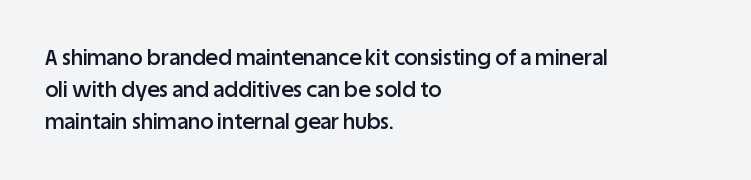
The image shows 21 px text type, upright; set left-aligned, normal line spacing (1.52x), normal letter spacing, not underlined.
